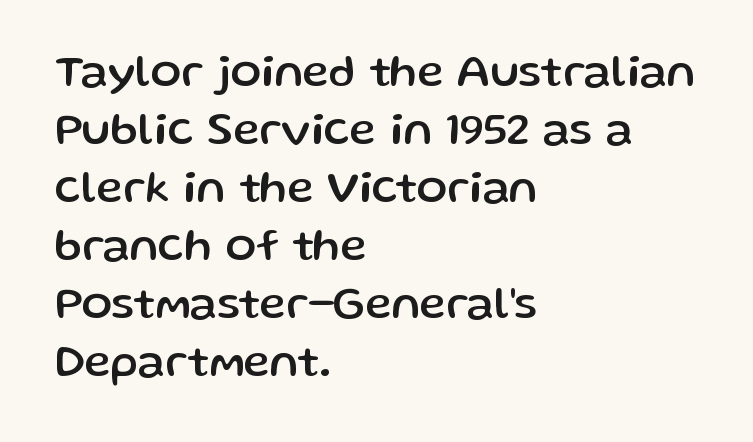
{"serif": "no", "italic": "no", "width": "normal", "stroke_contrast": "low", "x_height": "medium", "monospaced": "no", "underline": "no", "align": "left", "line_spacing": "normal", "line_spacing_ratio": 1.29, "letter_spacing": "normal", "letter_spacing_em": 0.0, "glyph_px": 45}
